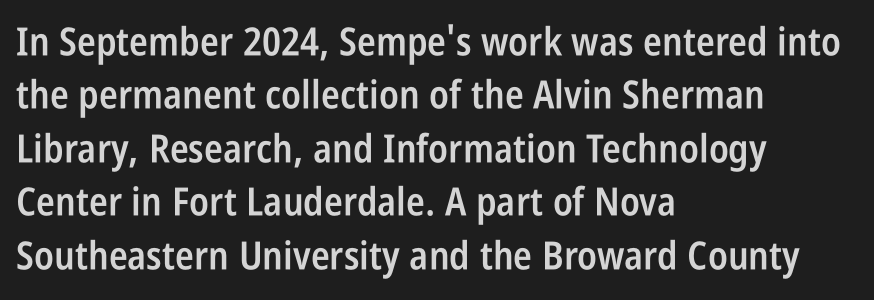
The image shows 39 px semibold, condensed sans-serif type, upright; set left-aligned, normal line spacing (1.37x), normal letter spacing, not underlined; low stroke contrast and a large x-height.
